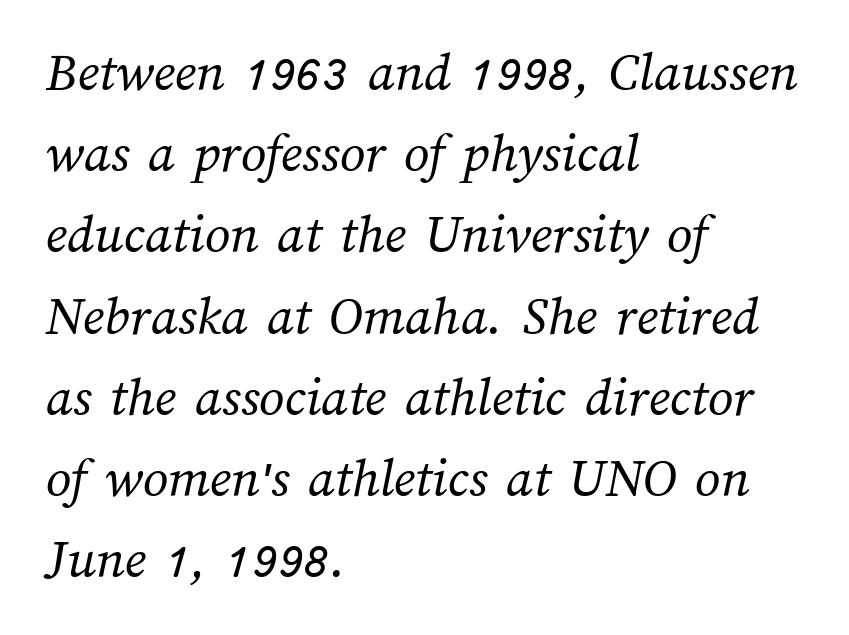
Q: Is the text bold? A: No.
Q: Is the text underlined? A: No.
Q: How is the paragraph aligned? A: Left-aligned.
Q: Is the spacing between letters normal or unusually wide? A: Normal.
Q: Is the spacing between lines tight, normal or loose? A: Normal.
Q: Width (condensed, normal, or wide)? A: Normal.
Q: Stroke contrast? A: Medium.
Q: x-height? A: Medium.
Q: Monospaced? A: No.
